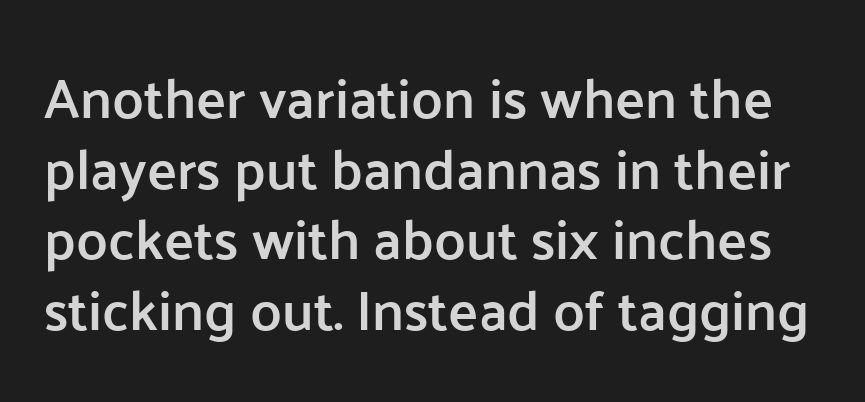
{"serif": "no", "italic": "no", "bold": "semi", "weight": "semibold", "width": "normal", "stroke_contrast": "low", "x_height": "medium", "monospaced": "no", "underline": "no", "line_spacing": "normal", "line_spacing_ratio": 1.26, "letter_spacing": "normal", "letter_spacing_em": 0.0, "glyph_px": 56}
